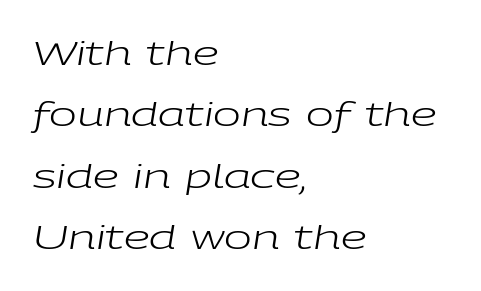
{"italic": "yes", "lean": "right", "slant_degrees": 9, "bold": "no", "weight": "regular", "width": "wide", "stroke_contrast": "low", "x_height": "medium", "monospaced": "no", "underline": "no", "align": "left", "line_spacing_ratio": 1.86, "letter_spacing": "normal", "letter_spacing_em": 0.0, "glyph_px": 33}
